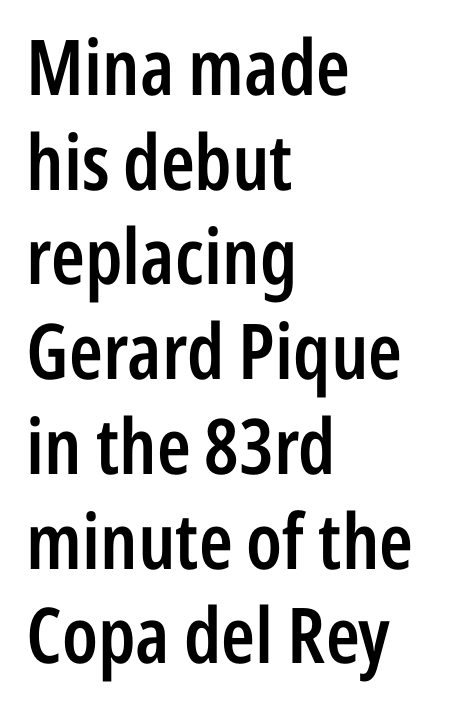
A roman cut, with each character standing at attention. Check the space under the baseline: it is left empty. Nothing unusual about the tracking: characters are spaced as the font intends. Casual observation: everything's shoved over to the left. Moderately thickened strokes mark this as semibold type. Classification — sans serif.
